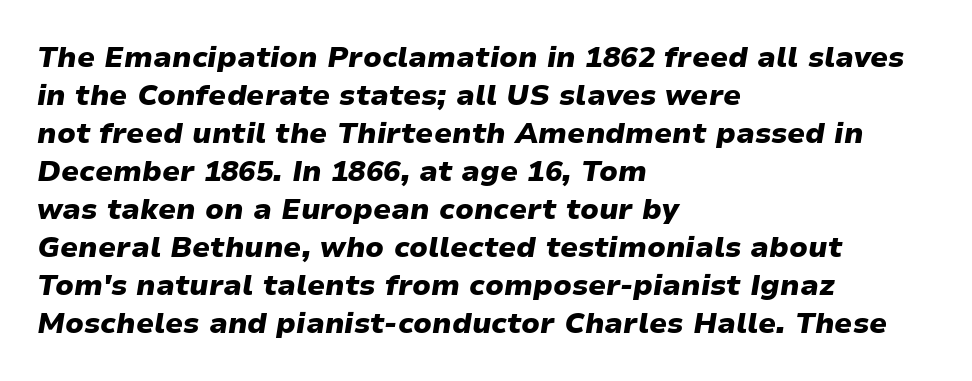
{"italic": "yes", "lean": "right", "slant_degrees": 9, "bold": "yes", "weight": "heavy", "width": "normal", "stroke_contrast": "low", "x_height": "medium", "monospaced": "no", "underline": "no", "align": "left", "line_spacing": "normal", "line_spacing_ratio": 1.31, "letter_spacing": "normal", "letter_spacing_em": 0.0, "glyph_px": 29}
